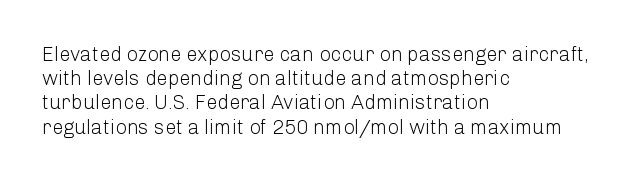
Q: Is the text bold? A: No.
Q: Is the text italic (slanted)? A: No, it is upright.
Q: Is the text underlined? A: No.
Q: How is the paragraph aligned? A: Left-aligned.
Q: Is the spacing between letters normal or unusually wide? A: Normal.
